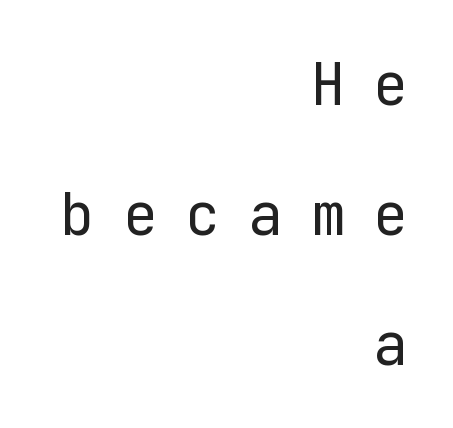
Heaviness? Minimal to ordinary, like unemphasized prose. This rendering employs a face without finishing strokes, i.e., a sans-serif. Visually the block forms a straight wall on the right and a jagged coastline on the left. The zone under the glyphs is completely vacant.
